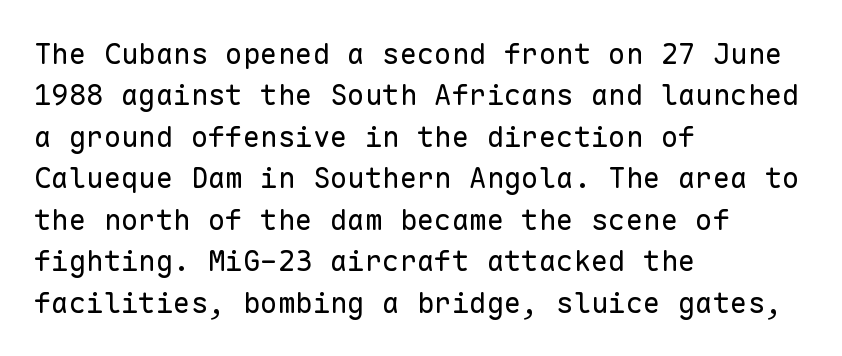
{"serif": "no", "italic": "no", "bold": "no", "weight": "regular", "width": "normal", "stroke_contrast": "low", "x_height": "medium", "monospaced": "yes", "underline": "no", "align": "left", "line_spacing": "normal", "line_spacing_ratio": 1.43, "letter_spacing": "normal", "letter_spacing_em": 0.0, "glyph_px": 29}
